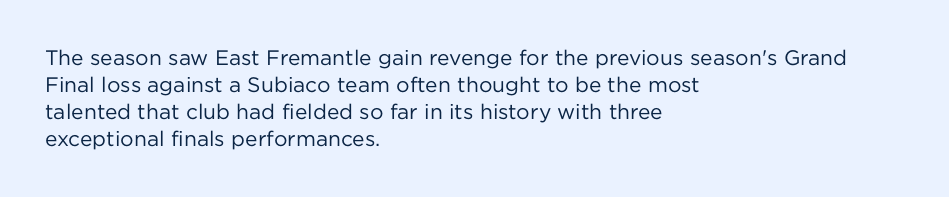
Q: Is the text bold? A: No.
Q: Is the text italic (slanted)? A: No, it is upright.
Q: Is the text underlined? A: No.
Q: How is the paragraph aligned? A: Left-aligned.
Q: Is the spacing between letters normal or unusually wide? A: Normal.
Q: Is the spacing between lines tight, normal or loose? A: Normal.
